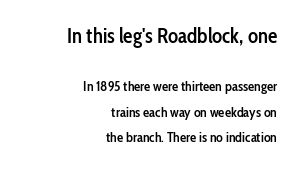
The image shows 21 px text type, upright; set right-aligned, line spacing 1.83x, normal letter spacing, not underlined; the first (top) block is 1.5x larger.
